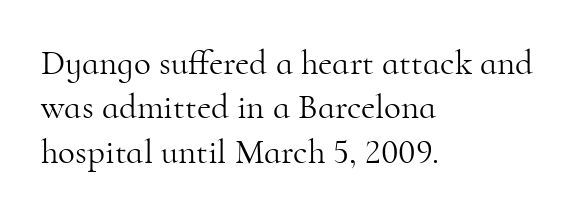
Q: Is the text bold? A: No.
Q: Is the text italic (slanted)? A: No, it is upright.
Q: Is the typeface a serif or a sans-serif typeface? A: Serif.
Q: Is the text underlined? A: No.
Q: How is the paragraph aligned? A: Left-aligned.
Q: Is the spacing between letters normal or unusually wide? A: Normal.
Q: Is the spacing between lines tight, normal or loose? A: Normal.
Q: Width (condensed, normal, or wide)? A: Normal.
Q: Stroke contrast? A: High.
Q: x-height? A: Small.
Q: Monospaced? A: No.
